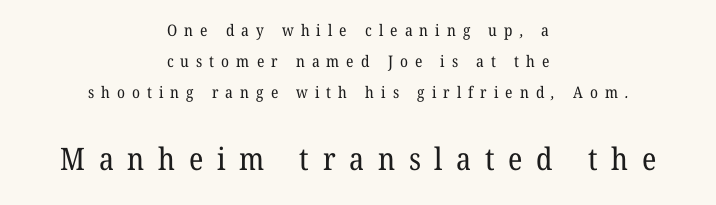
The image shows 31 px regular-weight serif type; set centered, loose line spacing (1.95x), unusually wide letter spacing (+0.44 em), not underlined; the second (bottom) block is 1.94x larger; low stroke contrast and a medium x-height.
